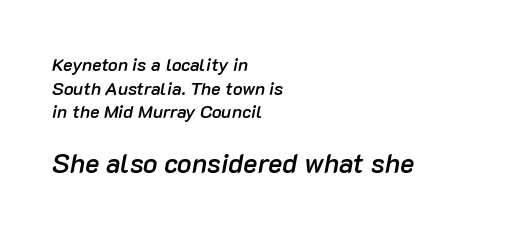
The image shows 27 px text type, italic (leaning right); set left-aligned, normal line spacing (1.31x), normal letter spacing, not underlined; the second (bottom) block is 1.5x larger.
